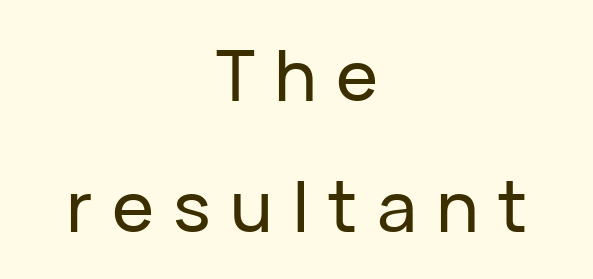
The image shows 71 px sans-serif type, upright; set centered, line spacing 1.84x, unusually wide letter spacing (+0.27 em), not underlined; low stroke contrast and a medium x-height.
